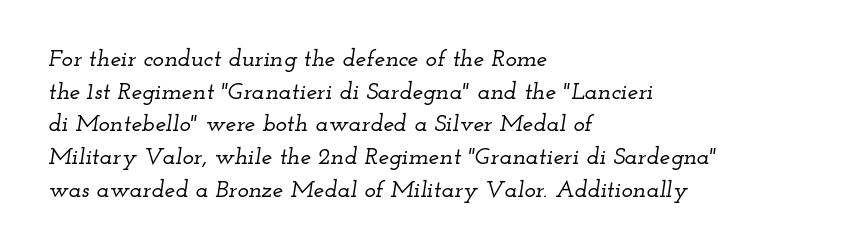
{"italic": "yes", "lean": "right", "slant_degrees": 12, "underline": "no", "align": "left", "line_spacing": "normal", "line_spacing_ratio": 1.36, "letter_spacing": "normal", "letter_spacing_em": 0.0, "glyph_px": 24}
